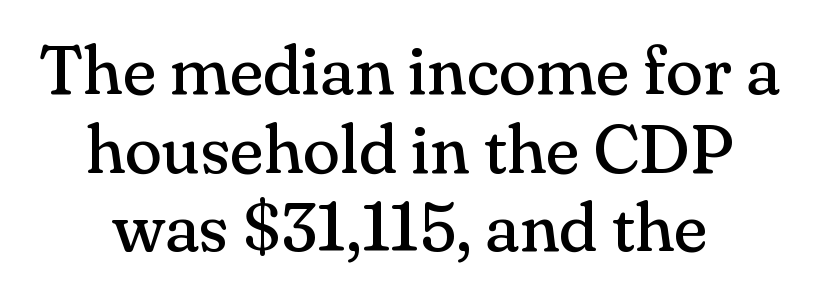
The image shows 69 px regular-weight serif type, upright; set centered, tight line spacing (1.14x), normal letter spacing, not underlined; medium stroke contrast and a small x-height.
